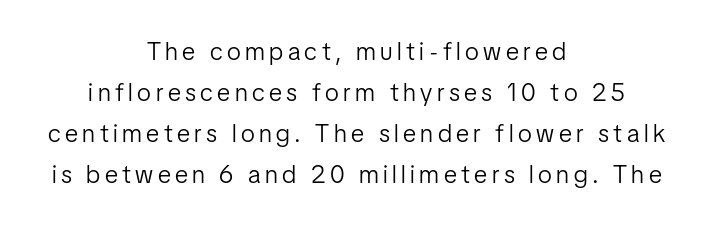
{"italic": "no", "bold": "no", "underline": "no", "align": "center", "line_spacing": "normal", "line_spacing_ratio": 1.64, "glyph_px": 25}
